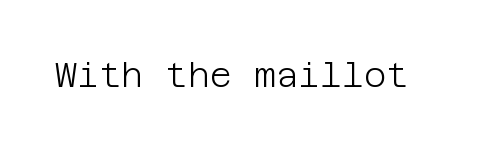
Weight class: somewhere from thin through regular. Letter spacing: default. In terms of letterform style, serifs are entirely absent. Quick note: not italic, upright. The foot of each line stays bare and open.
